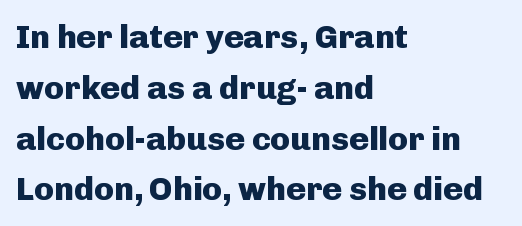
The image shows 33 px heavy sans-serif type, upright; set left-aligned, normal line spacing (1.54x), normal letter spacing, not underlined; low stroke contrast and a medium x-height.
